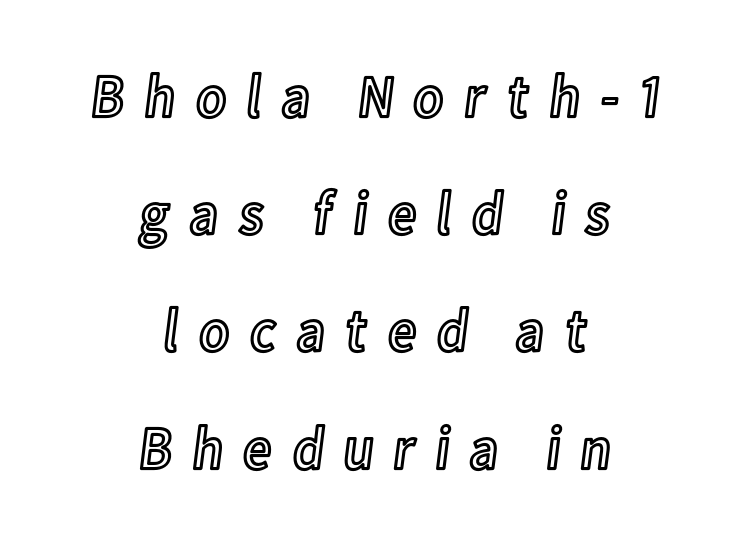
{"width": "condensed", "x_height": "medium", "monospaced": "no", "underline": "no", "align": "center", "line_spacing_ratio": 1.89, "letter_spacing": "wide", "letter_spacing_em": 0.29, "glyph_px": 62}
